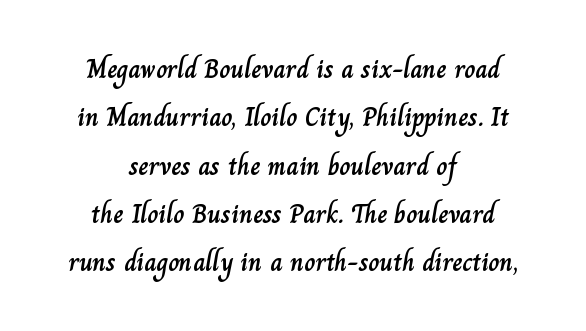
Q: Is the text italic (slanted)? A: Yes.
Q: Is the text underlined? A: No.
Q: How is the paragraph aligned? A: Centered.
Q: Is the spacing between letters normal or unusually wide? A: Normal.
